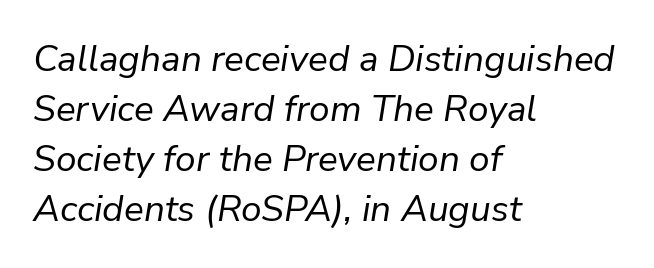
Proportional: the letters do not fall into vertical columns. Standard letterfit; no display-style spreading of the glyphs. Would a proofreader flag this as italicized? Yes. Check the space under the baseline: it is left empty. Does the copy run flush right? No — it runs flush left.
